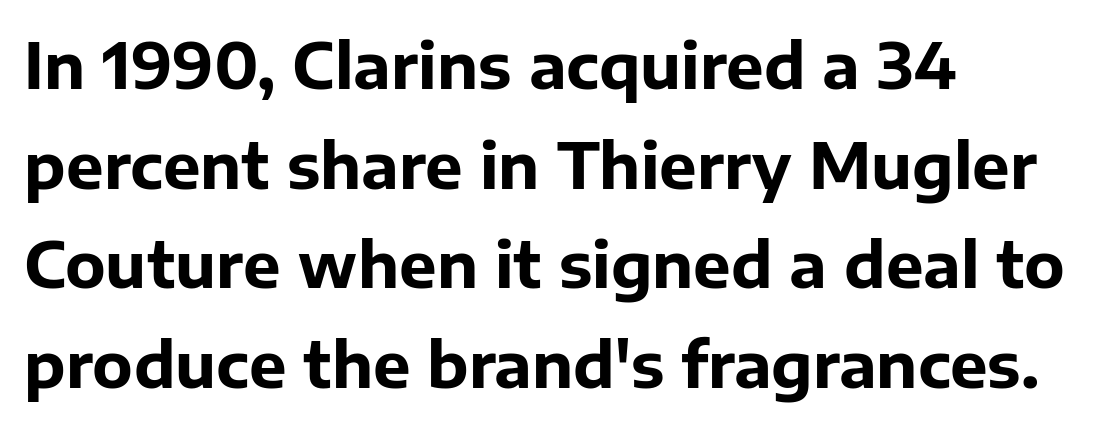
Designer's note — italics off, roman on. I'd describe the lettering as bold — thick and assertive. Typographically, this falls in the sans-serif category. The paragraph shown leans on its left margin. Baseline-to-baseline distance is the conventional proportion of letter height. Each letter keeps its own natural width here, so spacing adapts to shape.
